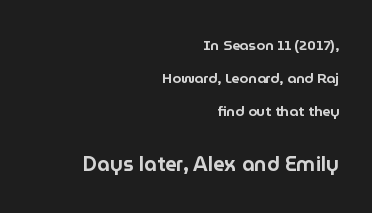
Q: Is the text italic (slanted)? A: No, it is upright.
Q: Is the text underlined? A: No.
Q: How is the paragraph aligned? A: Right-aligned.
Q: Is the spacing between letters normal or unusually wide? A: Normal.
Q: Is the spacing between lines tight, normal or loose? A: Loose.
Q: Which block of text is set in a larger size, the first (top) or the second (bottom)? A: The second (bottom) one.
